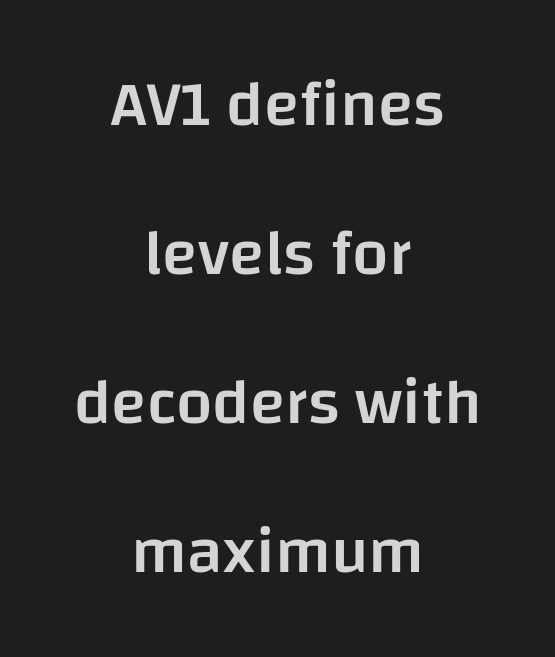
Where is the straight margin? There isn't one; the lines are centered. These lines stand farther apart than default settings would place them. A bare baseline throughout the passage. The passage shown is typeset with a sans-serif family.
